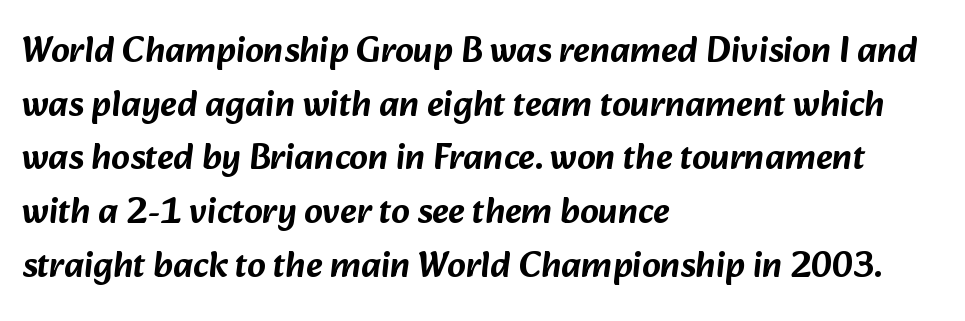
{"serif": "no", "width": "normal", "stroke_contrast": "low", "x_height": "medium", "monospaced": "no", "underline": "no", "align": "left", "line_spacing": "normal", "line_spacing_ratio": 1.49, "letter_spacing": "normal", "letter_spacing_em": 0.0, "glyph_px": 36}
